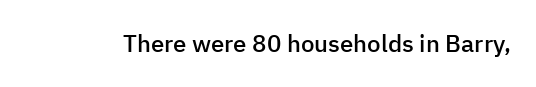
{"italic": "no", "bold": "semi", "underline": "no", "letter_spacing": "normal", "letter_spacing_em": 0.0, "glyph_px": 24}
